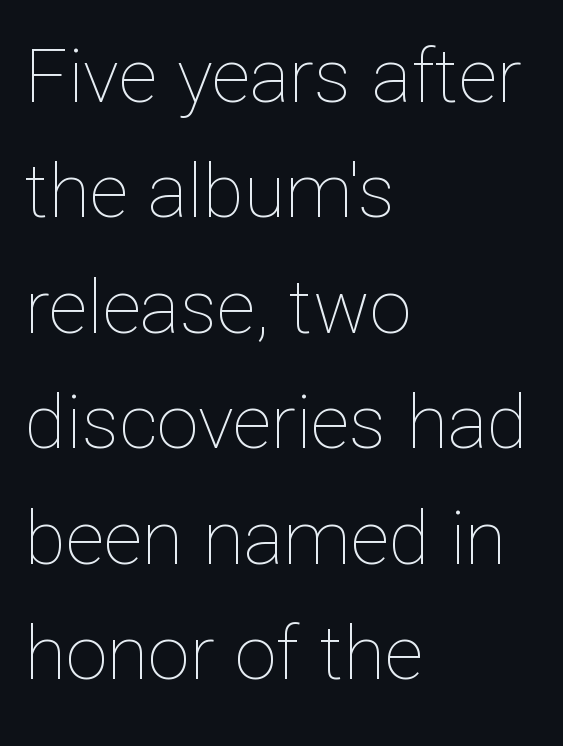
The image shows 75 px thin type, upright; set left-aligned, normal line spacing (1.54x), normal letter spacing, not underlined; low stroke contrast and a medium x-height.
